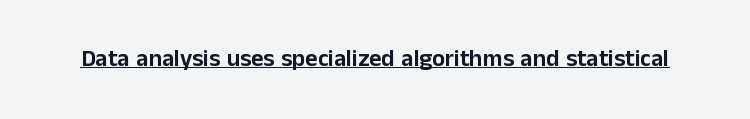
{"italic": "no", "underline": "yes", "letter_spacing": "normal", "letter_spacing_em": 0.0, "glyph_px": 24}
